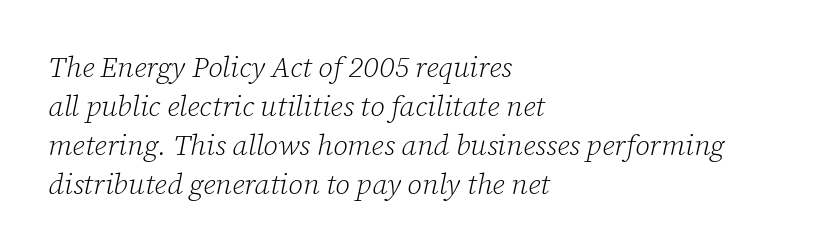
{"serif": "yes", "italic": "yes", "lean": "right", "slant_degrees": 12, "bold": "no", "weight": "light", "width": "normal", "stroke_contrast": "low", "x_height": "medium", "monospaced": "no", "underline": "no", "align": "left", "line_spacing": "normal", "line_spacing_ratio": 1.34, "letter_spacing": "normal", "letter_spacing_em": 0.0, "glyph_px": 29}
